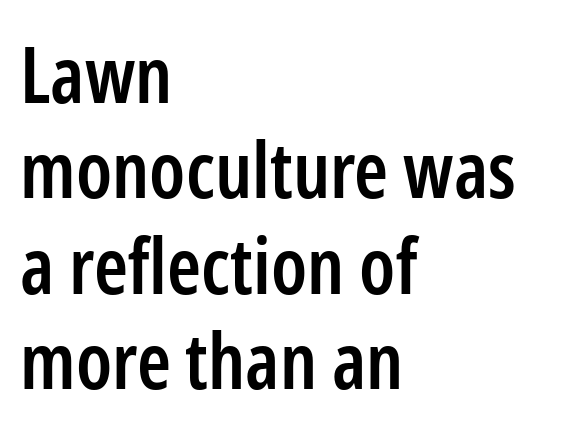
{"serif": "no", "italic": "no", "bold": "semi", "weight": "semibold", "width": "condensed", "stroke_contrast": "low", "x_height": "medium", "monospaced": "no", "underline": "no", "align": "left", "line_spacing_ratio": 1.24, "letter_spacing": "normal", "letter_spacing_em": 0.0, "glyph_px": 77}
